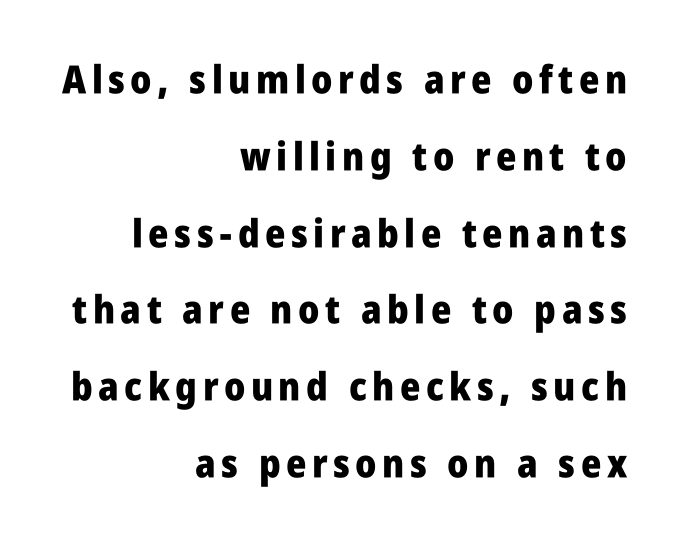
Pretty heavy lettering here — definitely bold. The baseline area is clear. The lettering stays uniformly vertical, giving the passage a roman look. Stroke terminals: plain, sans-serif.
